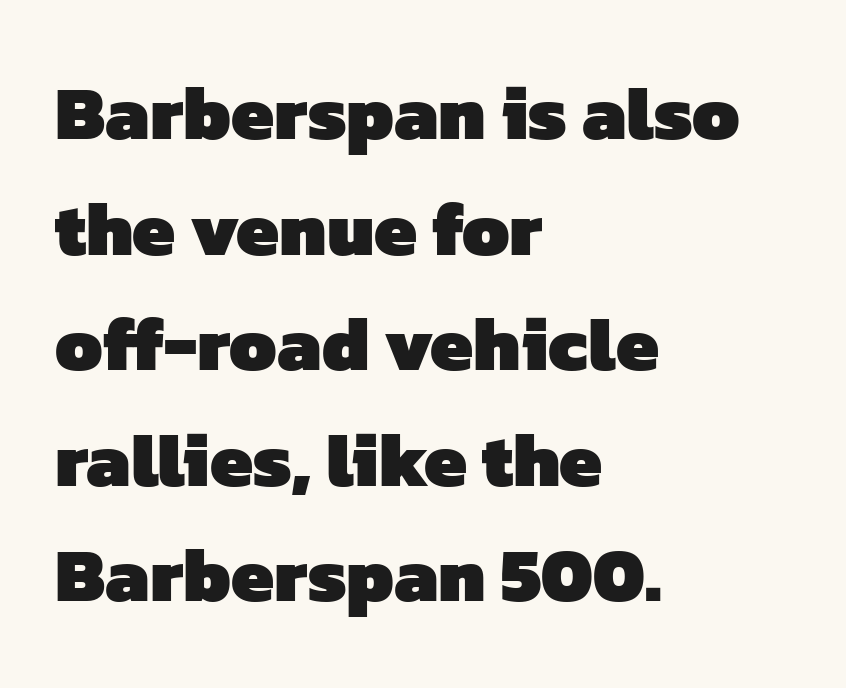
Casual observation: everything's shoved over to the left. Reading down the column, the eye jumps a familiar distance to each next line. The face used here is a sans, in the tradition of grotesques and geometrics. Only glyphs here, with clear space below each row.
